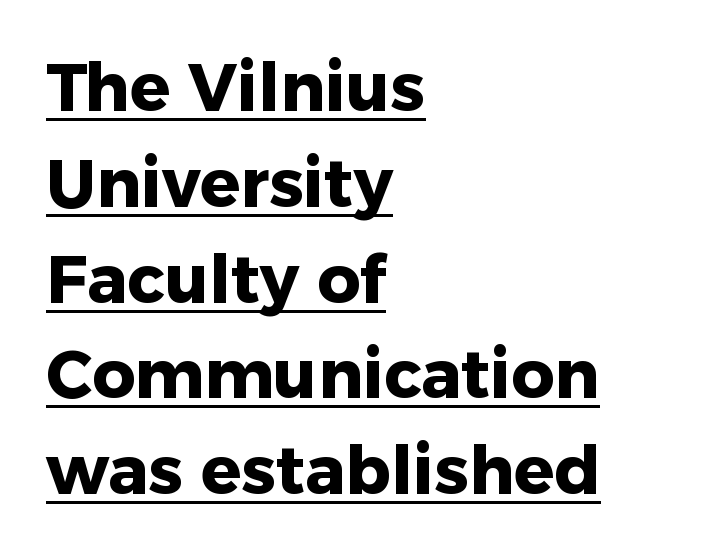
Q: Is the text bold? A: Yes.
Q: Is the text italic (slanted)? A: No, it is upright.
Q: Is the typeface a serif or a sans-serif typeface? A: Sans-serif.
Q: Is the text underlined? A: Yes.
Q: How is the paragraph aligned? A: Left-aligned.
Q: Is the spacing between letters normal or unusually wide? A: Normal.
Q: Is the spacing between lines tight, normal or loose? A: Normal.
Q: Width (condensed, normal, or wide)? A: Normal.
Q: Stroke contrast? A: Low.
Q: x-height? A: Medium.
Q: Monospaced? A: No.
